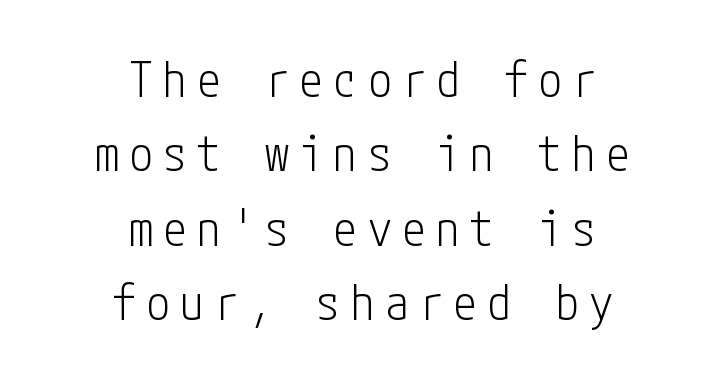
A clean baseline with only descenders dipping below it. A typesetter would mark this as roman, not italic. Typeset on center — no edge is straight. A sans-serif font was chosen for this passage. The typesetting does not lean heavy: it is not bold. Rows of type keep a routine distance in the vertical direction.
